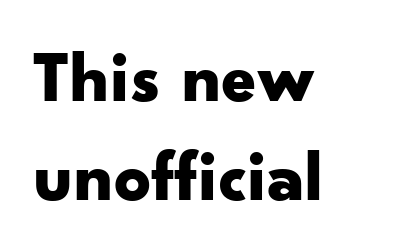
The image shows 72 px bold, wide sans-serif type, upright; set left-aligned, normal line spacing (1.37x), normal letter spacing, not underlined; low stroke contrast and a small x-height.
